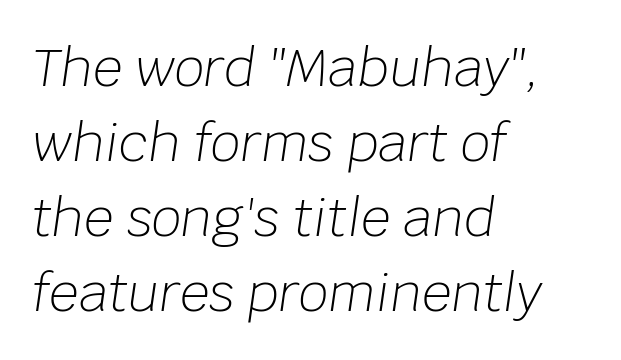
Q: Is the text bold? A: No.
Q: Is the text italic (slanted)? A: Yes, it leans right by about 8 degrees.
Q: Is the text underlined? A: No.
Q: How is the paragraph aligned? A: Left-aligned.
Q: Is the spacing between letters normal or unusually wide? A: Normal.
Q: Is the spacing between lines tight, normal or loose? A: Normal.
Q: Width (condensed, normal, or wide)? A: Normal.
Q: Stroke contrast? A: Low.
Q: x-height? A: Large.
Q: Monospaced? A: No.
